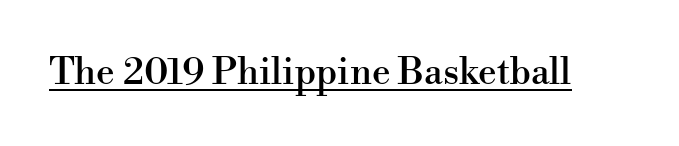
Q: Is the text italic (slanted)? A: No, it is upright.
Q: Is the typeface a serif or a sans-serif typeface? A: Serif.
Q: Is the text underlined? A: Yes.
Q: Is the spacing between letters normal or unusually wide? A: Normal.
Q: Width (condensed, normal, or wide)? A: Normal.
Q: Stroke contrast? A: High.
Q: x-height? A: Small.
Q: Monospaced? A: No.
